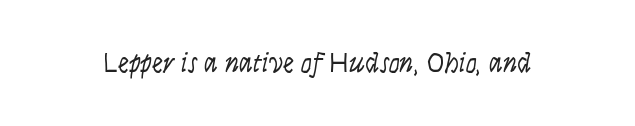
{"serif": "no", "bold": "no", "weight": "light", "width": "condensed", "stroke_contrast": "low", "x_height": "large", "monospaced": "no", "underline": "no", "letter_spacing": "normal", "letter_spacing_em": 0.0, "glyph_px": 28}
